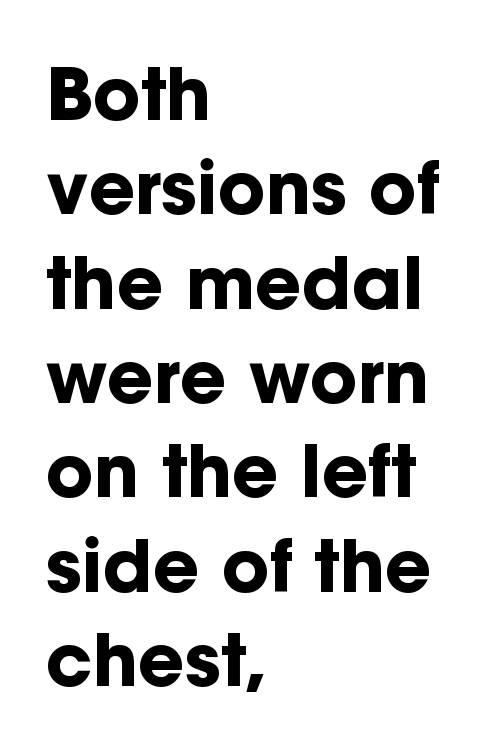
Successive baselines arrive at the customary interval. Each letter keeps its own natural width here, so spacing adapts to shape. The passage shown is emphatically bold. Ordinary non-slanted type is in use.
